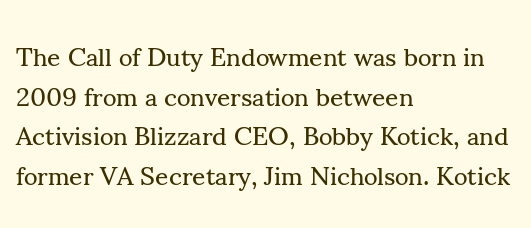
The image shows 26 px text type, upright; set left-aligned, normal line spacing (1.52x), normal letter spacing, not underlined.
